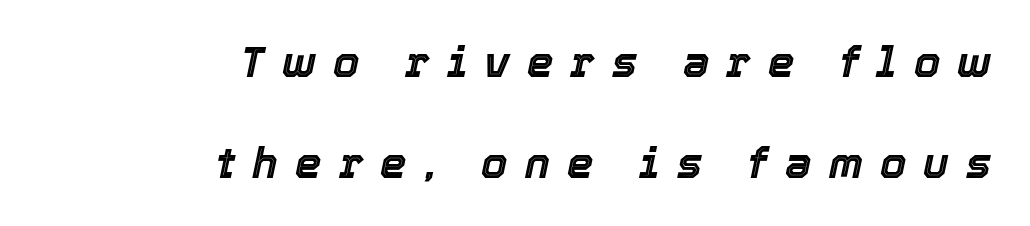
Q: Is the text italic (slanted)? A: Yes, it leans right by about 12 degrees.
Q: Is the text underlined? A: No.
Q: How is the paragraph aligned? A: Right-aligned.
Q: Is the spacing between letters normal or unusually wide? A: Unusually wide.
Q: Is the spacing between lines tight, normal or loose? A: Loose.
Q: Width (condensed, normal, or wide)? A: Normal.
Q: x-height? A: Medium.
Q: Monospaced? A: No.
